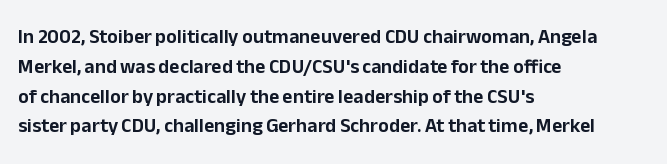
The image shows 20 px text type, upright; set left-aligned, normal line spacing (1.49x), normal letter spacing, not underlined.
